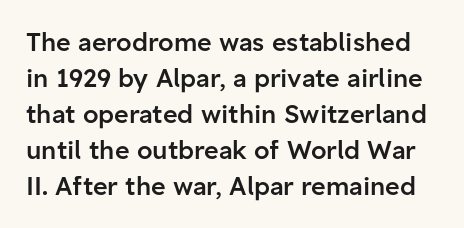
{"italic": "no", "bold": "semi", "underline": "no", "line_spacing": "normal", "line_spacing_ratio": 1.44, "letter_spacing": "normal", "letter_spacing_em": 0.0, "glyph_px": 25}
